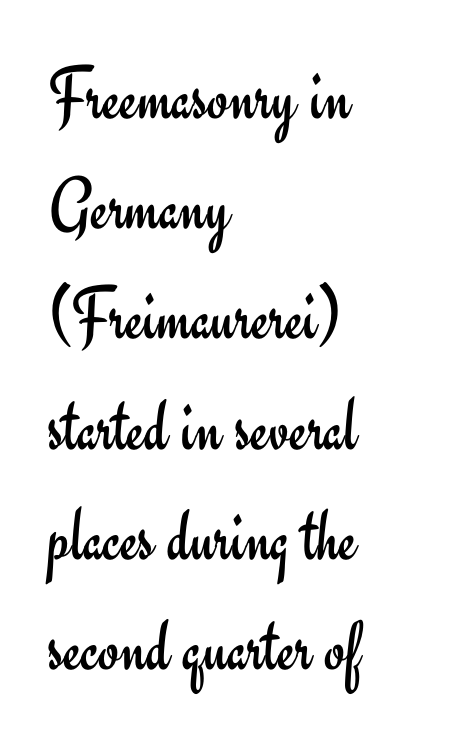
Q: Is the text bold? A: No.
Q: Is the text italic (slanted)? A: Yes.
Q: Is the typeface a serif or a sans-serif typeface? A: Sans-serif.
Q: Is the text underlined? A: No.
Q: How is the paragraph aligned? A: Left-aligned.
Q: Is the spacing between letters normal or unusually wide? A: Normal.
Q: Is the spacing between lines tight, normal or loose? A: Normal.
Q: Width (condensed, normal, or wide)? A: Normal.
Q: Stroke contrast? A: Low.
Q: x-height? A: Small.
Q: Monospaced? A: No.
